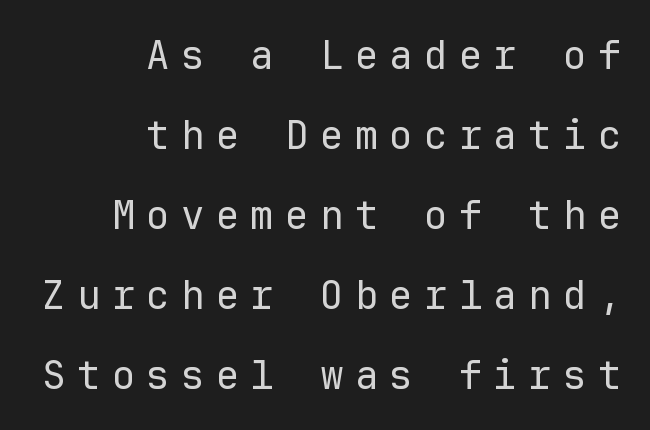
{"serif": "no", "italic": "no", "bold": "no", "weight": "regular", "width": "normal", "stroke_contrast": "low", "x_height": "medium", "monospaced": "yes", "underline": "no", "align": "right", "line_spacing": "loose", "line_spacing_ratio": 2.05, "letter_spacing": "wide", "letter_spacing_em": 0.29, "glyph_px": 39}
